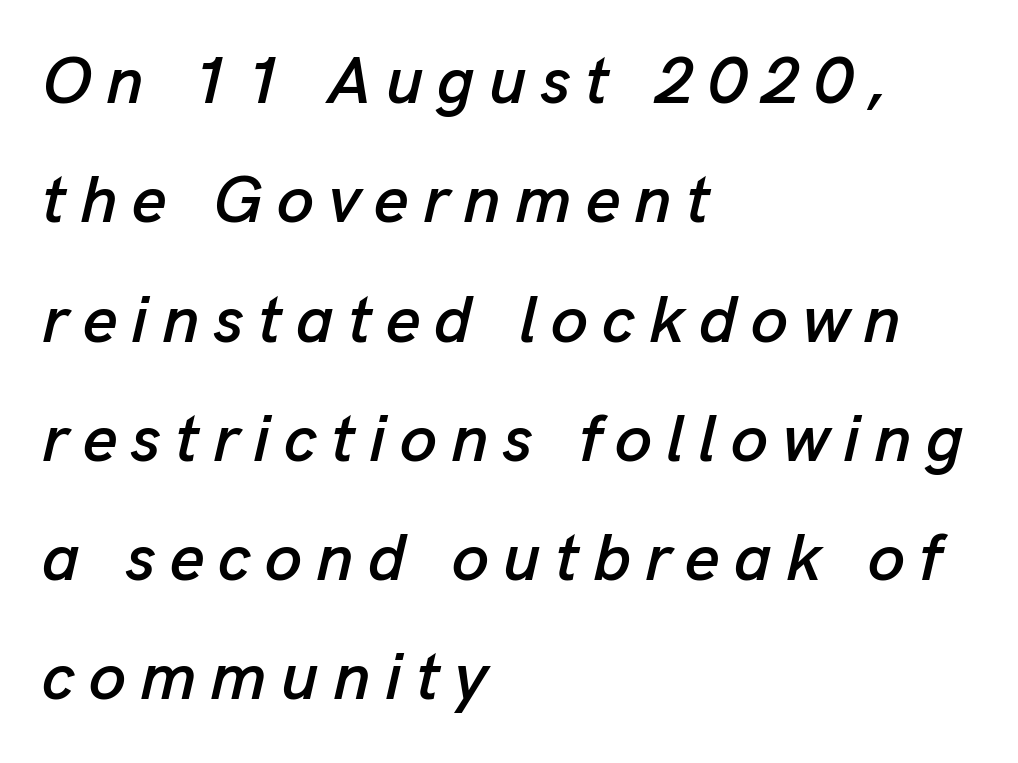
The image shows 67 px text type, italic (leaning right); set left-aligned, line spacing 1.78x, unusually wide letter spacing (+0.21 em), not underlined; low stroke contrast and a medium x-height.
